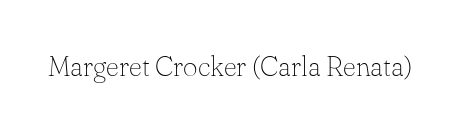
The image shows 28 px thin serif type, upright; set normal letter spacing, not underlined; low stroke contrast and a small x-height.
